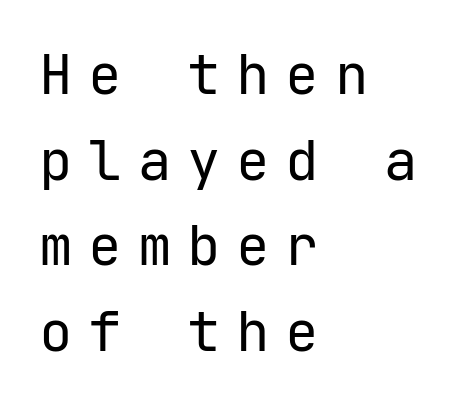
The image shows 56 px regular-weight sans-serif type, upright, monospaced; set left-aligned, normal line spacing (1.53x), unusually wide letter spacing (+0.28 em), not underlined; low stroke contrast and a medium x-height.
